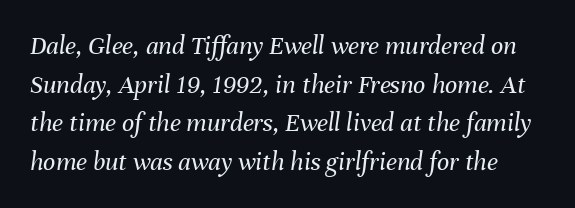
{"italic": "yes", "lean": "right", "slant_degrees": 8, "bold": "no", "underline": "no", "line_spacing": "normal", "line_spacing_ratio": 1.43, "letter_spacing": "normal", "letter_spacing_em": 0.0, "glyph_px": 27}
